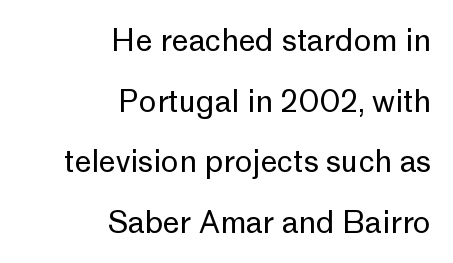
The image shows 30 px regular-weight sans-serif type, upright; set right-aligned, loose line spacing (2.02x), normal letter spacing, not underlined; low stroke contrast and a medium x-height.
